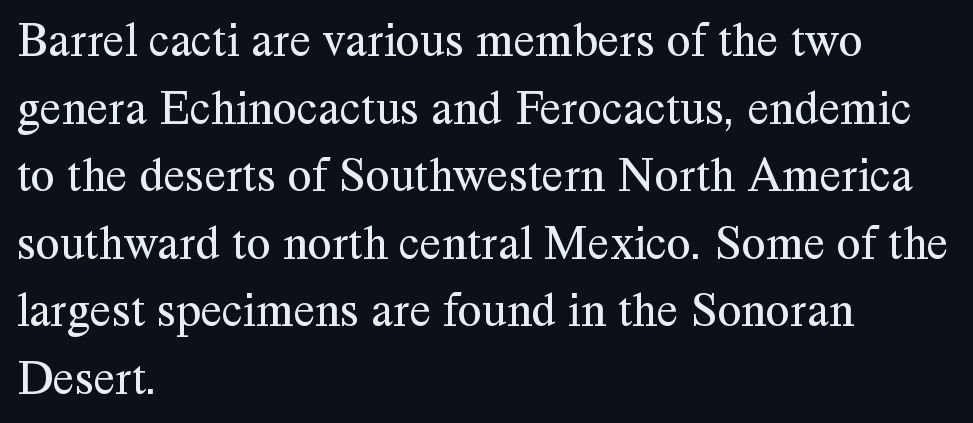
Observe the ordinary spacing: letters are neighbours, not strangers. Check the space under the baseline: it is left empty. Horizontal bands of white between lines are of average thickness. Examine the stroke ends and you'll spot serifs. Heaviness? Minimal to ordinary, like unemphasized prose.
